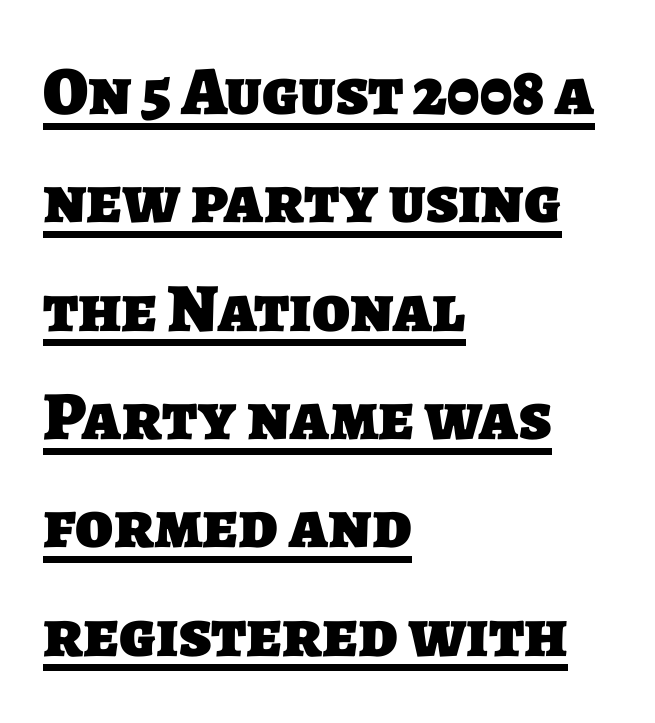
{"serif": "no", "bold": "yes", "weight": "heavy", "width": "normal", "stroke_contrast": "low", "x_height": "large", "monospaced": "no", "underline": "yes", "align": "left", "line_spacing": "normal", "line_spacing_ratio": 1.57, "letter_spacing": "normal", "letter_spacing_em": 0.0, "glyph_px": 69}
